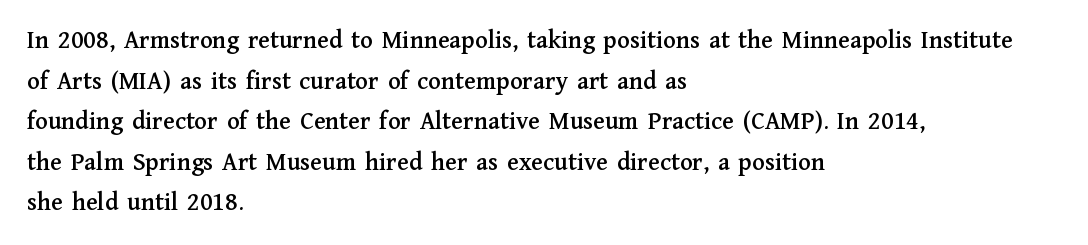
Q: Is the text italic (slanted)? A: No, it is upright.
Q: Is the text underlined? A: No.
Q: How is the paragraph aligned? A: Left-aligned.
Q: Is the spacing between letters normal or unusually wide? A: Normal.
Q: Is the spacing between lines tight, normal or loose? A: Normal.
